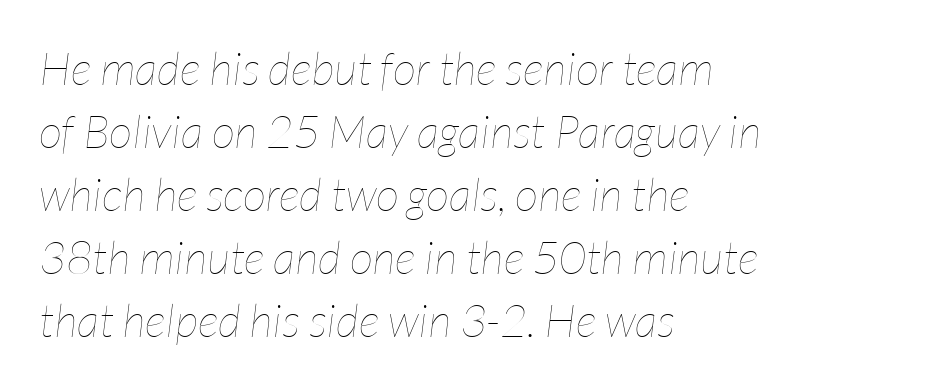
{"italic": "yes", "lean": "right", "slant_degrees": 7, "bold": "no", "weight": "thin", "width": "condensed", "stroke_contrast": "low", "x_height": "medium", "monospaced": "no", "underline": "no", "align": "left", "line_spacing": "normal", "line_spacing_ratio": 1.37, "letter_spacing": "normal", "letter_spacing_em": 0.0, "glyph_px": 46}
